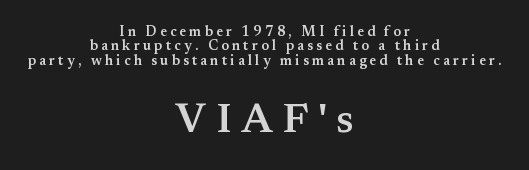
Q: Is the text bold? A: Semi-bold.
Q: Is the text italic (slanted)? A: No, it is upright.
Q: Is the typeface a serif or a sans-serif typeface? A: Serif.
Q: Is the text underlined? A: No.
Q: How is the paragraph aligned? A: Centered.
Q: Is the spacing between letters normal or unusually wide? A: Unusually wide.
Q: Is the spacing between lines tight, normal or loose? A: Tight.
Q: Which block of text is set in a larger size, the first (top) or the second (bottom)? A: The second (bottom) one.
Q: Width (condensed, normal, or wide)? A: Normal.
Q: Stroke contrast? A: Medium.
Q: x-height? A: Small.
Q: Monospaced? A: No.
